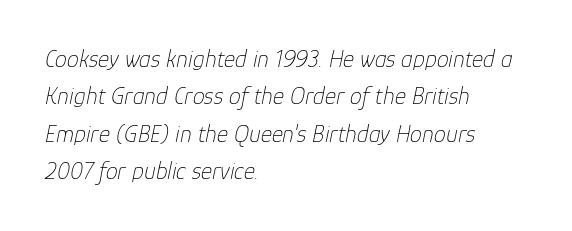
Q: Is the text bold? A: No.
Q: Is the text italic (slanted)? A: Yes, it leans right by about 12 degrees.
Q: Is the text underlined? A: No.
Q: How is the paragraph aligned? A: Left-aligned.
Q: Is the spacing between letters normal or unusually wide? A: Normal.
Q: Is the spacing between lines tight, normal or loose? A: Normal.
